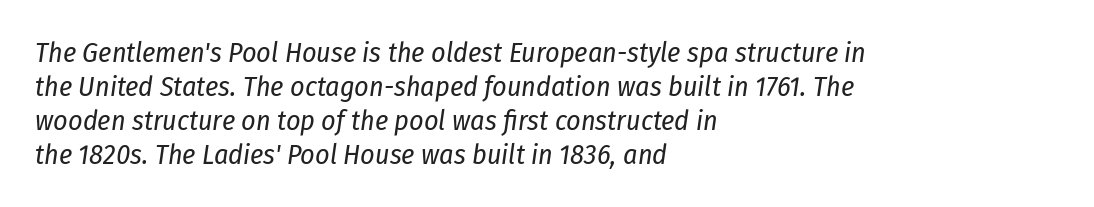
The image shows 28 px regular-weight, condensed type, italic (leaning right); set left-aligned, line spacing 1.21x, normal letter spacing, not underlined; low stroke contrast and a medium x-height.
